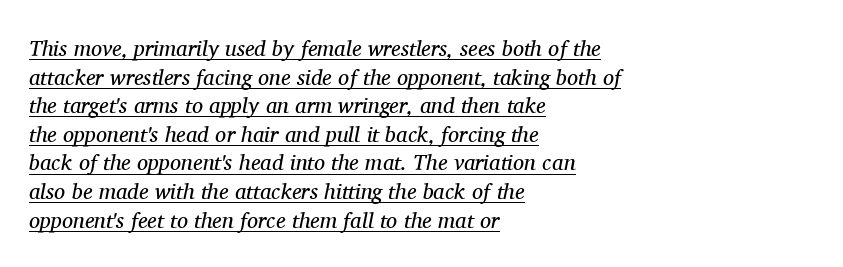
{"italic": "yes", "lean": "right", "slant_degrees": 11, "bold": "no", "underline": "yes", "align": "left", "line_spacing": "normal", "line_spacing_ratio": 1.3, "letter_spacing": "normal", "letter_spacing_em": 0.0, "glyph_px": 22}
